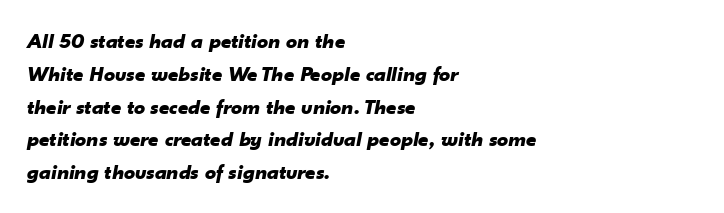
The image shows 22 px bold type, italic (leaning right); set left-aligned, normal line spacing (1.49x), normal letter spacing, not underlined.
